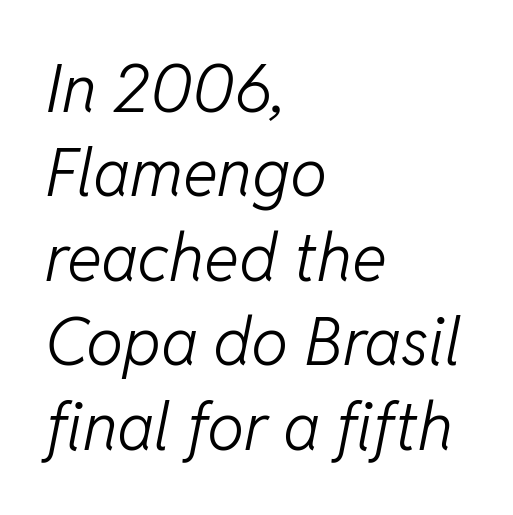
Q: Is the text bold? A: No.
Q: Is the text italic (slanted)? A: Yes, it leans right by about 11 degrees.
Q: Is the text underlined? A: No.
Q: How is the paragraph aligned? A: Left-aligned.
Q: Is the spacing between letters normal or unusually wide? A: Normal.
Q: Is the spacing between lines tight, normal or loose? A: Normal.
Q: Width (condensed, normal, or wide)? A: Normal.
Q: Stroke contrast? A: Low.
Q: x-height? A: Medium.
Q: Monospaced? A: No.
